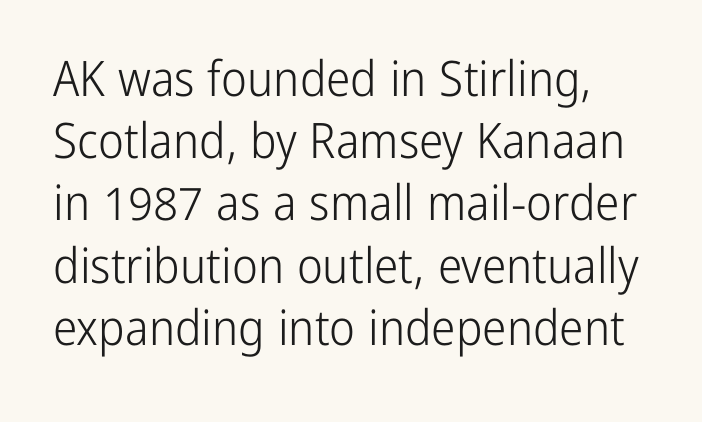
{"serif": "no", "italic": "no", "bold": "no", "weight": "light", "width": "condensed", "stroke_contrast": "low", "x_height": "medium", "monospaced": "no", "underline": "no", "line_spacing": "normal", "line_spacing_ratio": 1.27, "letter_spacing": "normal", "letter_spacing_em": 0.0, "glyph_px": 49}
